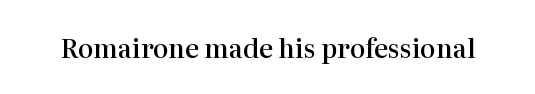
{"italic": "no", "bold": "semi", "underline": "no", "letter_spacing": "normal", "letter_spacing_em": 0.0, "glyph_px": 26}
